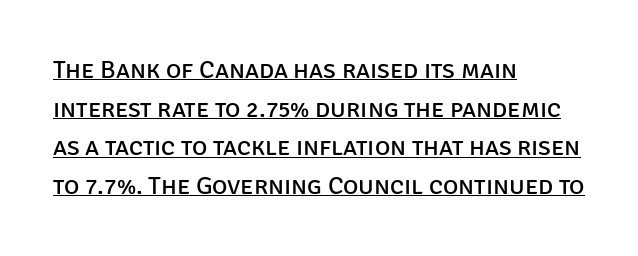
The image shows 26 px text type, upright; set left-aligned, normal line spacing (1.49x), normal letter spacing, underlined.
